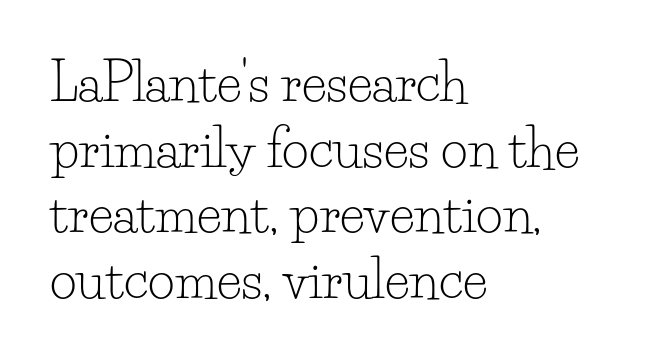
{"serif": "yes", "italic": "no", "bold": "no", "weight": "light", "width": "normal", "stroke_contrast": "low", "x_height": "small", "monospaced": "no", "underline": "no", "align": "left", "line_spacing": "normal", "line_spacing_ratio": 1.26, "letter_spacing": "normal", "letter_spacing_em": 0.0, "glyph_px": 52}
